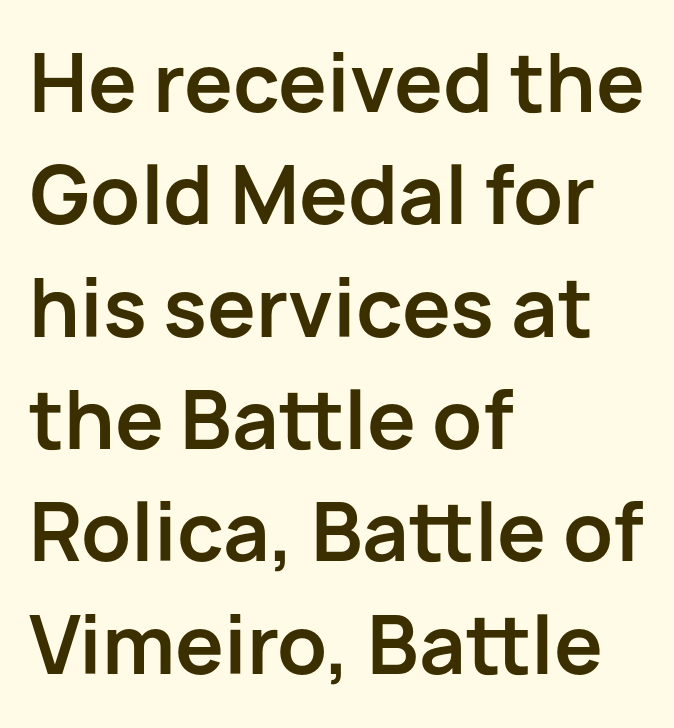
{"serif": "no", "italic": "no", "bold": "yes", "weight": "bold", "width": "normal", "stroke_contrast": "low", "x_height": "medium", "monospaced": "no", "underline": "no", "align": "left", "line_spacing": "normal", "line_spacing_ratio": 1.44, "letter_spacing": "normal", "letter_spacing_em": 0.0, "glyph_px": 78}
